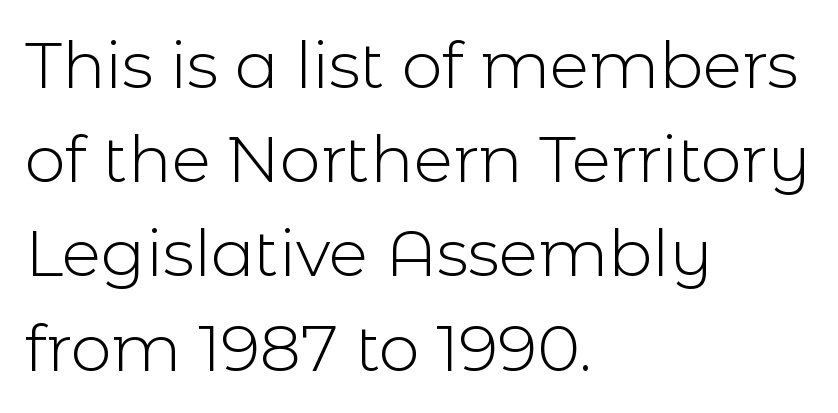
{"serif": "no", "italic": "no", "bold": "no", "weight": "light", "width": "normal", "x_height": "medium", "monospaced": "no", "underline": "no", "align": "left", "line_spacing": "normal", "line_spacing_ratio": 1.45, "letter_spacing": "normal", "letter_spacing_em": 0.0, "glyph_px": 65}
